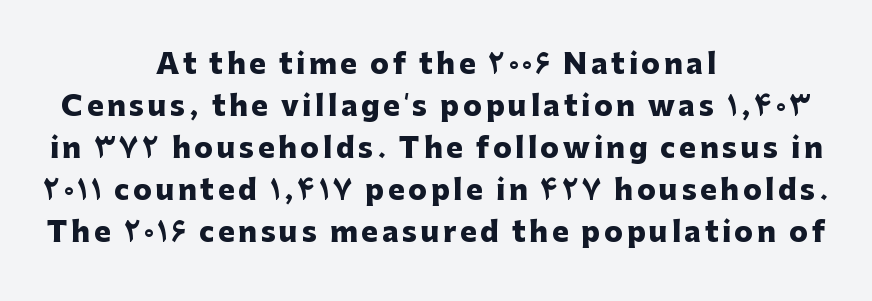
The image shows 28 px heavy sans-serif type, upright; set centered, normal line spacing (1.5x), not underlined; low stroke contrast and a medium x-height.
